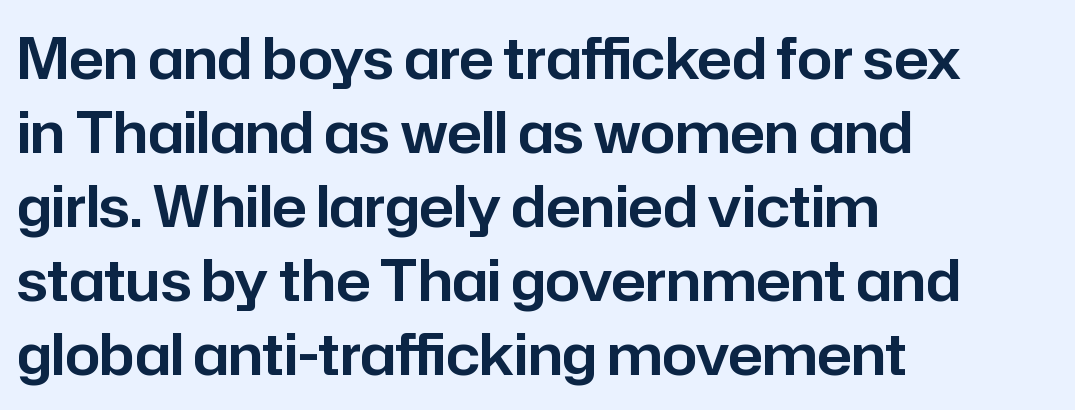
The image shows 56 px sans-serif type, upright; set left-aligned, normal line spacing (1.32x), normal letter spacing, not underlined; low stroke contrast and a medium x-height.
